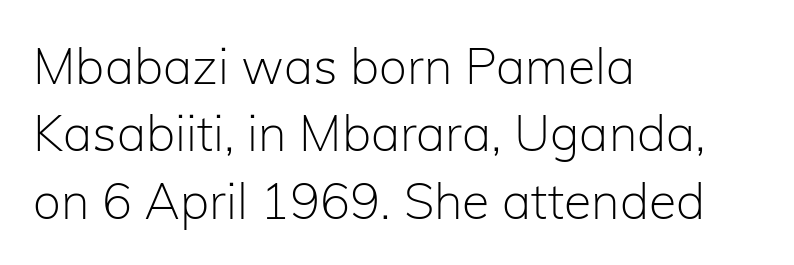
The image shows 50 px light sans-serif type, upright; set left-aligned, normal line spacing (1.35x), normal letter spacing, not underlined; low stroke contrast and a medium x-height.
